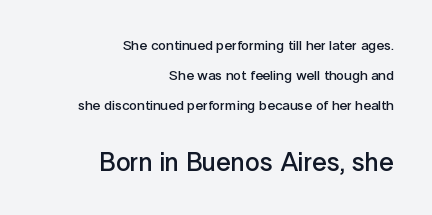
{"italic": "no", "bold": "semi", "underline": "no", "align": "right", "line_spacing": "loose", "line_spacing_ratio": 2.16, "letter_spacing": "normal", "letter_spacing_em": 0.0, "larger_block": "second", "size_ratio": 1.86, "glyph_px": 26}
